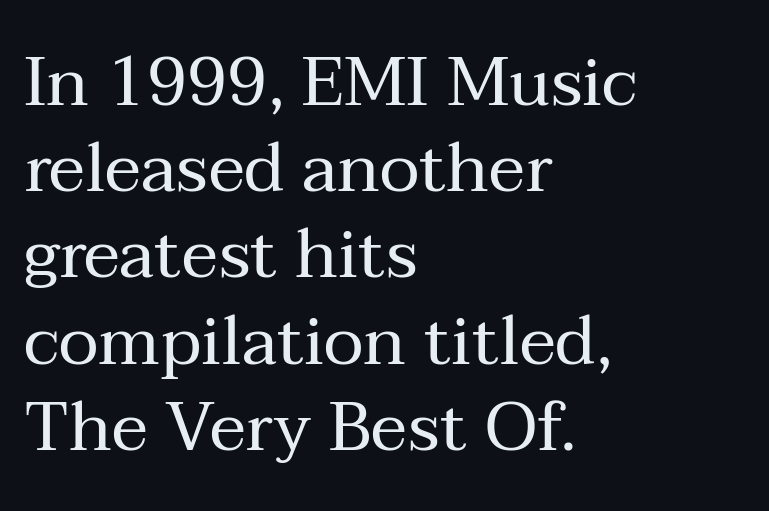
Q: Is the text bold? A: No.
Q: Is the text italic (slanted)? A: No, it is upright.
Q: Is the typeface a serif or a sans-serif typeface? A: Serif.
Q: Is the text underlined? A: No.
Q: How is the paragraph aligned? A: Left-aligned.
Q: Is the spacing between letters normal or unusually wide? A: Normal.
Q: Is the spacing between lines tight, normal or loose? A: Normal.
Q: Width (condensed, normal, or wide)? A: Normal.
Q: Stroke contrast? A: Medium.
Q: x-height? A: Medium.
Q: Monospaced? A: No.
